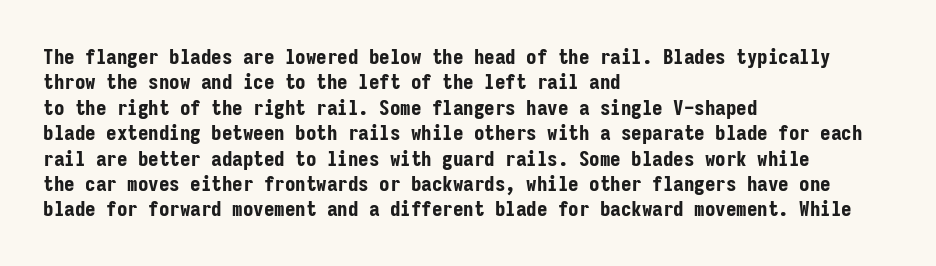
{"italic": "no", "bold": "yes", "underline": "no", "align": "left", "line_spacing_ratio": 1.21, "letter_spacing": "normal", "letter_spacing_em": 0.0, "glyph_px": 21}
